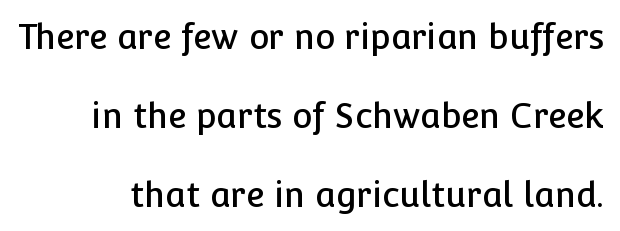
Q: Is the text italic (slanted)? A: No, it is upright.
Q: Is the typeface a serif or a sans-serif typeface? A: Sans-serif.
Q: Is the text underlined? A: No.
Q: Is the spacing between letters normal or unusually wide? A: Normal.
Q: Is the spacing between lines tight, normal or loose? A: Loose.
Q: Width (condensed, normal, or wide)? A: Normal.
Q: Stroke contrast? A: Low.
Q: x-height? A: Medium.
Q: Monospaced? A: No.
